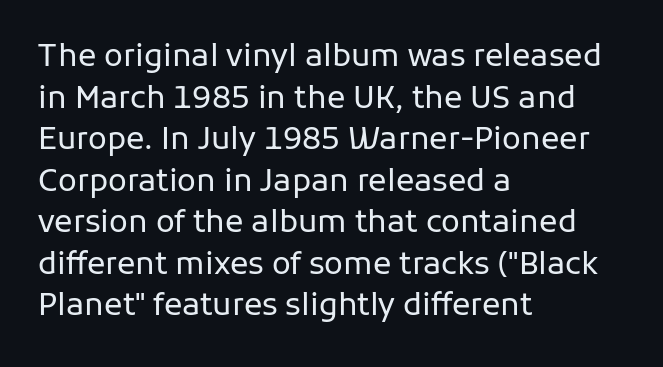
The image shows 31 px regular-weight sans-serif type, upright; set left-aligned, normal line spacing (1.34x), normal letter spacing, not underlined; low stroke contrast and a medium x-height.
